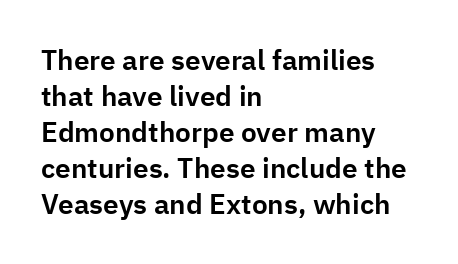
These lines sit exactly where default settings would place them. Plain, unruled lines of type. Compared with typical body copy, the letter spacing here is the same. You can tell from the bare stems that sans-serif type was used. Tall strokes in this sample are plumb rather than angled. If you drew a ruler down the left edge, every line would touch it.
